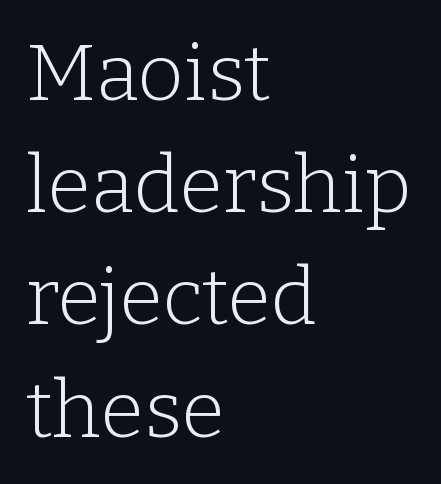
{"serif": "yes", "italic": "no", "bold": "no", "weight": "light", "width": "normal", "stroke_contrast": "low", "x_height": "medium", "monospaced": "no", "underline": "no", "align": "left", "line_spacing": "normal", "line_spacing_ratio": 1.42, "letter_spacing": "normal", "letter_spacing_em": 0.0, "glyph_px": 79}
